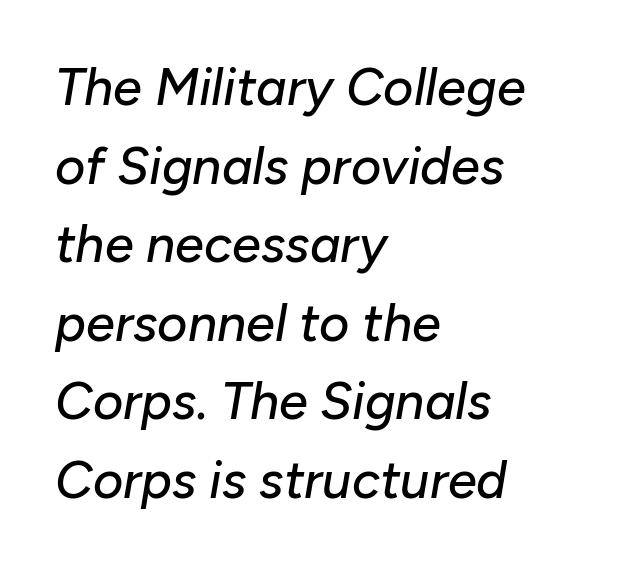
Q: Is the text italic (slanted)? A: Yes, it leans right by about 10 degrees.
Q: Is the text underlined? A: No.
Q: How is the paragraph aligned? A: Left-aligned.
Q: Is the spacing between letters normal or unusually wide? A: Normal.
Q: Is the spacing between lines tight, normal or loose? A: Normal.
Q: Width (condensed, normal, or wide)? A: Normal.
Q: Stroke contrast? A: Low.
Q: x-height? A: Medium.
Q: Monospaced? A: No.
